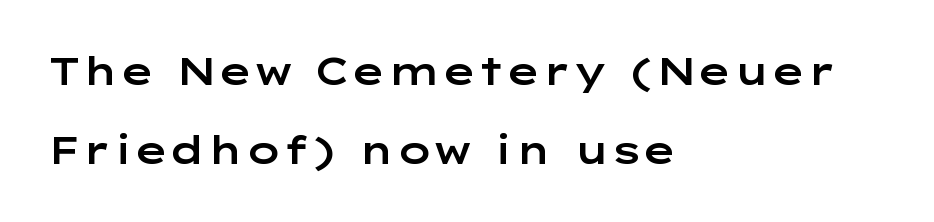
{"serif": "no", "italic": "no", "width": "wide", "stroke_contrast": "low", "x_height": "medium", "monospaced": "no", "underline": "no", "align": "left", "line_spacing": "loose", "line_spacing_ratio": 2.09, "letter_spacing": "normal", "letter_spacing_em": 0.0, "glyph_px": 38}
